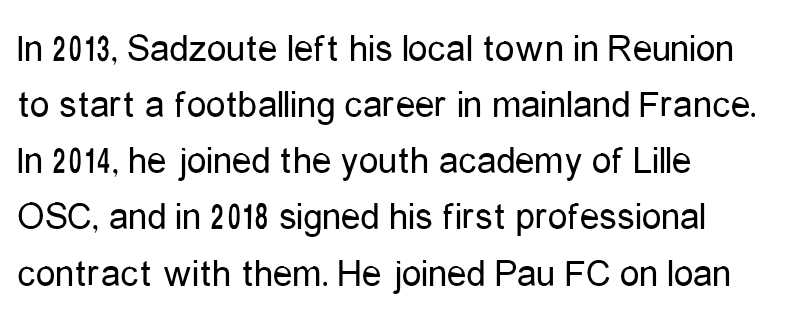
Q: Is the text bold? A: No.
Q: Is the text italic (slanted)? A: No, it is upright.
Q: Is the typeface a serif or a sans-serif typeface? A: Sans-serif.
Q: Is the text underlined? A: No.
Q: How is the paragraph aligned? A: Left-aligned.
Q: Is the spacing between letters normal or unusually wide? A: Normal.
Q: Is the spacing between lines tight, normal or loose? A: Normal.
Q: Width (condensed, normal, or wide)? A: Condensed.
Q: Stroke contrast? A: Low.
Q: x-height? A: Medium.
Q: Monospaced? A: No.
